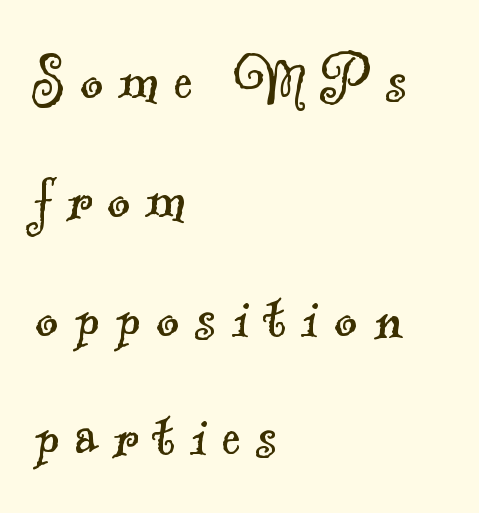
Little horizontal feet cap the strokes, marking this as serif type. Characters follow at a spacing far wider than the type designer built in. Teacher's note: observe the even left margin — that is flush-left alignment. Varying glyph widths throughout — classic text-font behaviour. Weight class: somewhere from thin through regular. Students, observe: this is what conventionally led text looks like.
